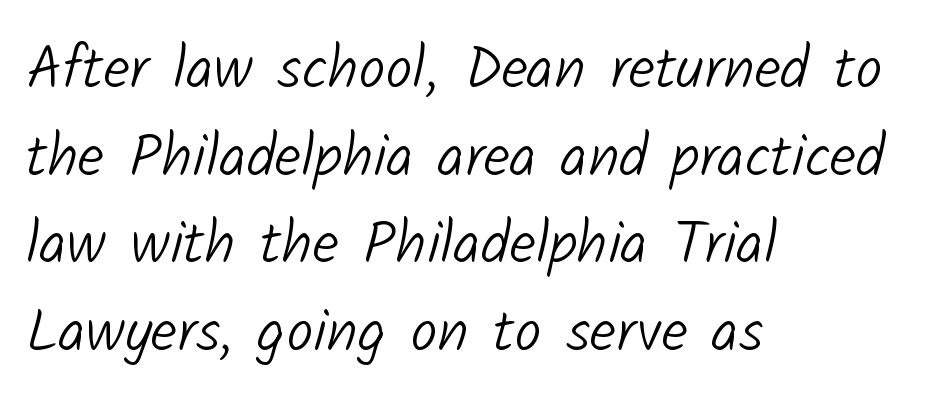
Q: Is the text bold? A: No.
Q: Is the typeface a serif or a sans-serif typeface? A: Sans-serif.
Q: Is the text underlined? A: No.
Q: How is the paragraph aligned? A: Left-aligned.
Q: Is the spacing between letters normal or unusually wide? A: Normal.
Q: Is the spacing between lines tight, normal or loose? A: Normal.
Q: Width (condensed, normal, or wide)? A: Normal.
Q: Stroke contrast? A: Low.
Q: x-height? A: Medium.
Q: Monospaced? A: No.
